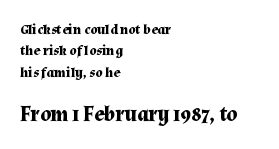
{"italic": "no", "bold": "yes", "underline": "no", "align": "left", "line_spacing": "normal", "line_spacing_ratio": 1.52, "letter_spacing": "normal", "letter_spacing_em": 0.0, "larger_block": "second", "size_ratio": 1.5, "glyph_px": 21}
